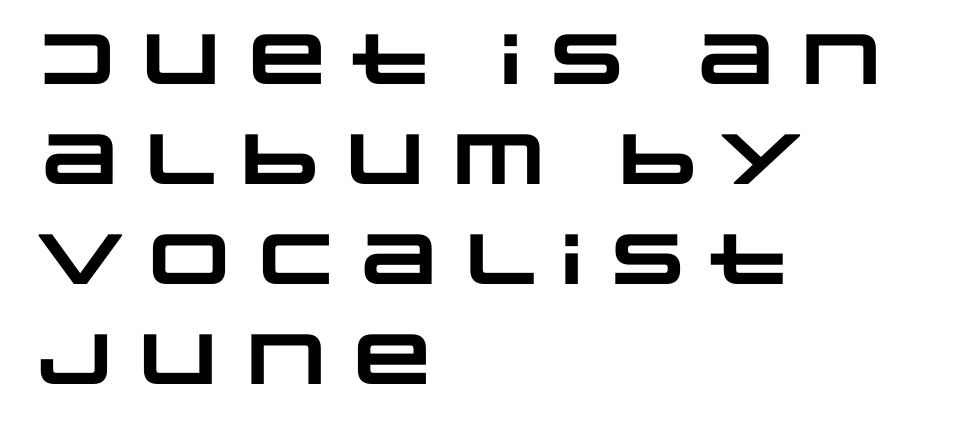
{"serif": "no", "bold": "yes", "weight": "heavy", "width": "wide", "stroke_contrast": "low", "x_height": "large", "monospaced": "no", "underline": "no", "align": "left", "line_spacing": "normal", "line_spacing_ratio": 1.41, "letter_spacing": "normal", "letter_spacing_em": 0.0, "glyph_px": 71}
